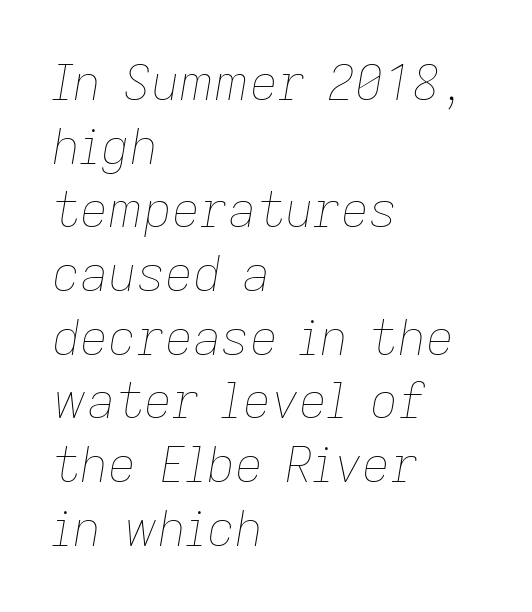
The face looks like a standard text weight, possibly lighter. Descenders are the only things crossing below the line. Each letter keeps its own natural width here, so spacing adapts to shape. Compared with typical body copy, the letter spacing here is the same. The typography opts for an oblique posture over an upright one. Visually the block forms a straight wall on the left and a jagged coastline on the right.
